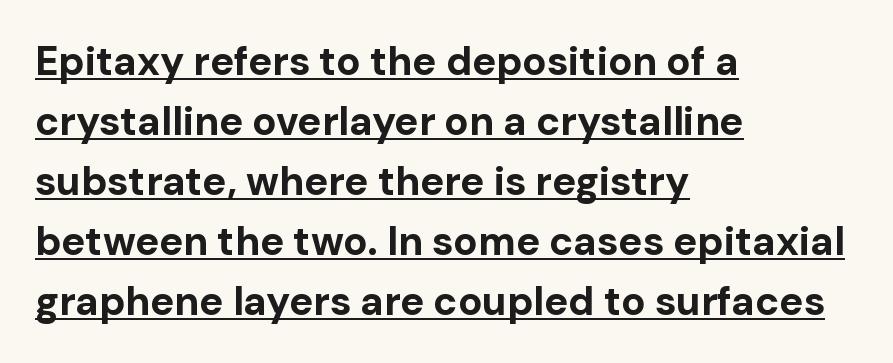
{"serif": "no", "italic": "no", "bold": "yes", "weight": "bold", "width": "normal", "stroke_contrast": "low", "x_height": "medium", "monospaced": "no", "underline": "yes", "align": "left", "line_spacing": "normal", "line_spacing_ratio": 1.5, "letter_spacing": "normal", "letter_spacing_em": 0.0, "glyph_px": 40}
